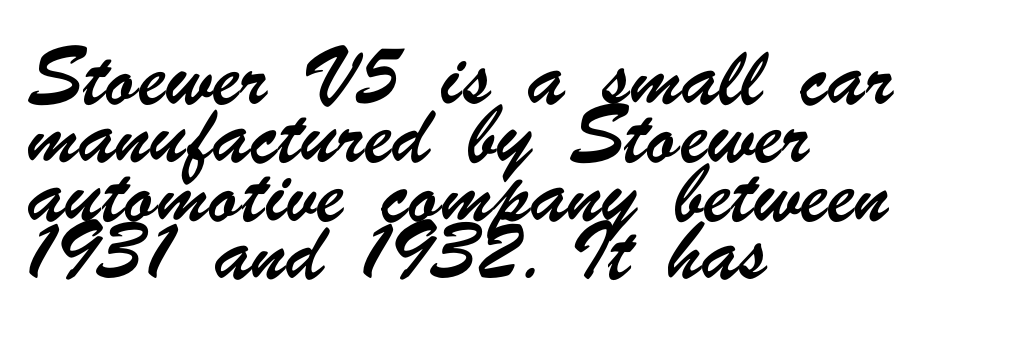
The image shows 37 px condensed sans-serif type; set left-aligned, normal line spacing (1.58x), normal letter spacing, not underlined; low stroke contrast and a small x-height.
